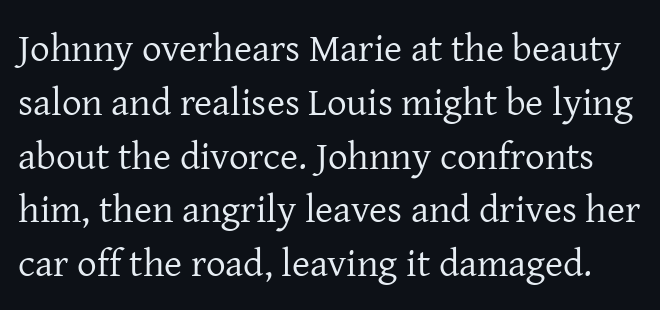
Tracking value appears to be zero — textbook default spacing. Quick note: interline space is typical. Beneath every word, the page is bare. Yep, those are serifs on the letters. These lines are rendered in a variable-pitch font. Heft: none added — not bold.
